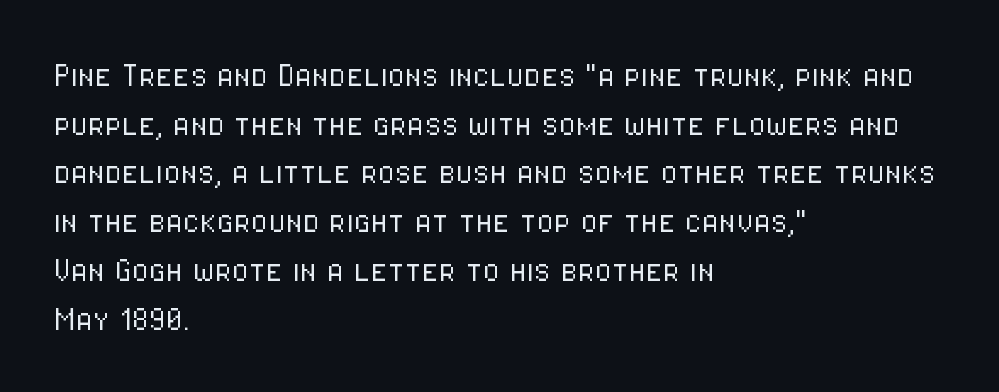
{"serif": "no", "italic": "no", "bold": "no", "weight": "light", "width": "condensed", "stroke_contrast": "low", "x_height": "medium", "monospaced": "no", "underline": "no", "align": "left", "line_spacing": "normal", "line_spacing_ratio": 1.25, "letter_spacing": "normal", "letter_spacing_em": 0.0, "glyph_px": 39}
